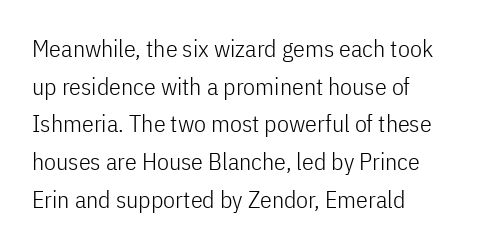
Q: Is the text bold? A: No.
Q: Is the text italic (slanted)? A: No, it is upright.
Q: Is the text underlined? A: No.
Q: How is the paragraph aligned? A: Left-aligned.
Q: Is the spacing between letters normal or unusually wide? A: Normal.
Q: Is the spacing between lines tight, normal or loose? A: Normal.
